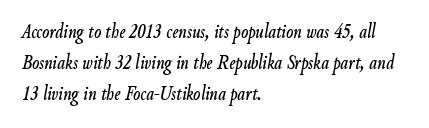
Q: Is the text italic (slanted)? A: Yes, it leans right by about 9 degrees.
Q: Is the text underlined? A: No.
Q: How is the paragraph aligned? A: Left-aligned.
Q: Is the spacing between letters normal or unusually wide? A: Normal.
Q: Is the spacing between lines tight, normal or loose? A: Normal.
